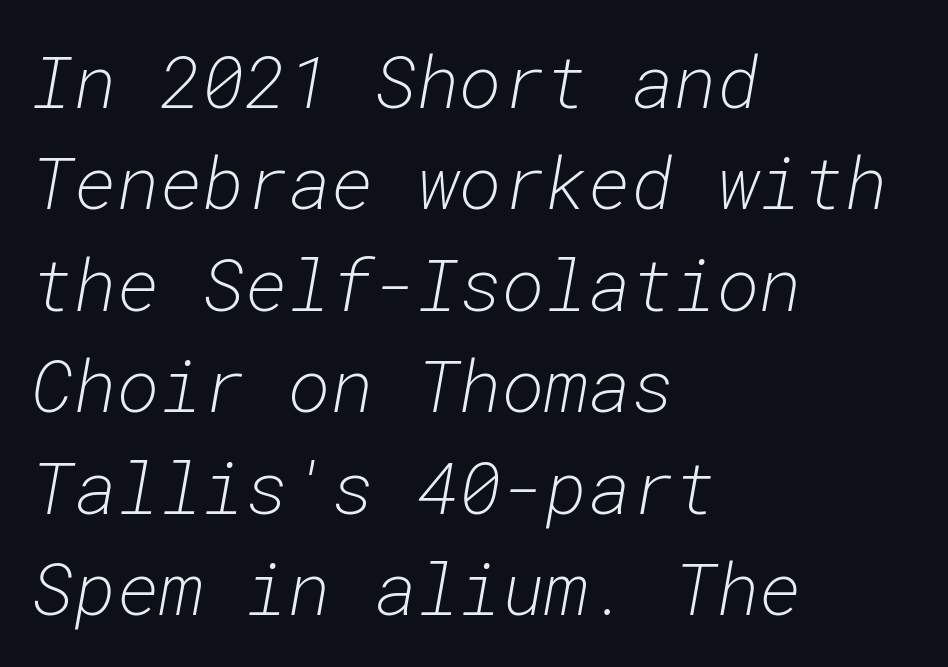
The image shows 73 px light type, italic (leaning right), monospaced; set left-aligned, normal line spacing (1.39x), normal letter spacing, not underlined; low stroke contrast and a medium x-height.
